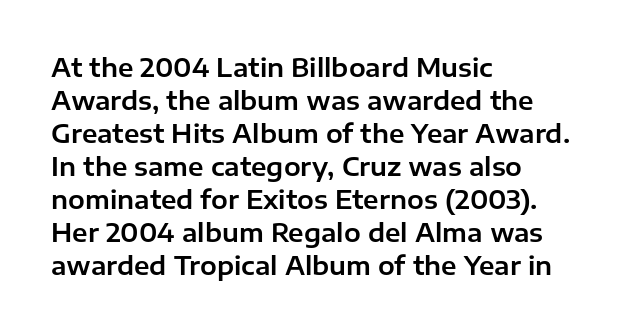
Every row of glyphs begins at an identical x-position on the left. Words appear dense and cohesive because spacing is normal. Unlike italic type, these characters show no tilt at all. Vertical spacing — default. Check under the words: just untouched page.
